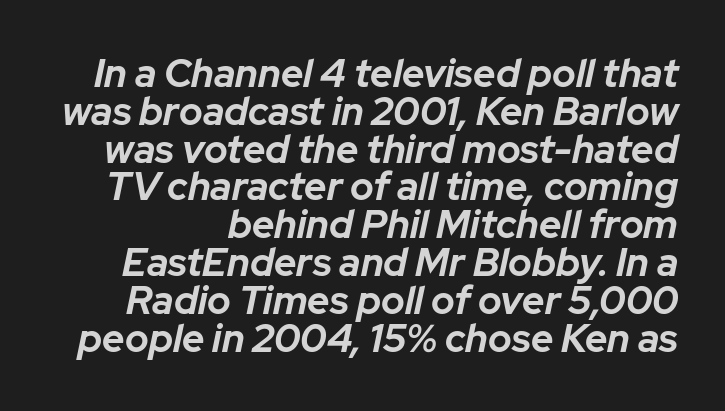
{"italic": "yes", "lean": "right", "slant_degrees": 12, "bold": "yes", "weight": "bold", "width": "normal", "stroke_contrast": "low", "x_height": "medium", "monospaced": "no", "underline": "no", "line_spacing": "tight", "line_spacing_ratio": 0.97, "letter_spacing": "normal", "letter_spacing_em": 0.0, "glyph_px": 39}
